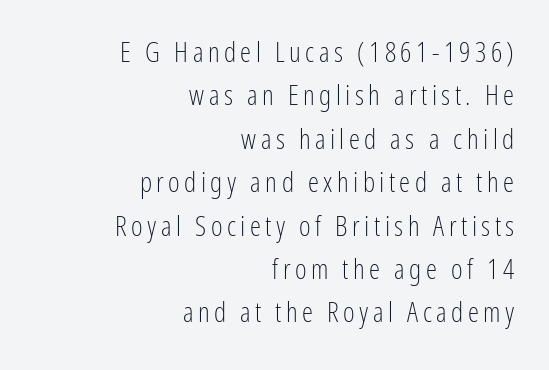
Is this a fixed-width face? No — the glyphs have proportional, varying widths. Typographically, this falls in the sans-serif category. The text block is weighted toward the right margin, trailing off unevenly leftward. One glance says typical: line gaps are just what's usual. A roman cut, with each character standing at attention. The weight would be labelled regular, book, light, or lighter still.
